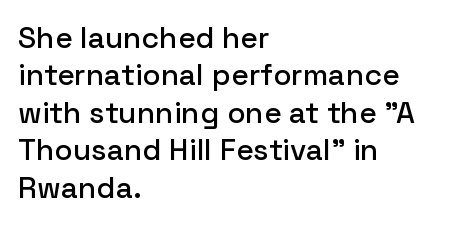
The image shows 30 px sans-serif type, upright; set left-aligned, normal line spacing (1.25x), normal letter spacing, not underlined; low stroke contrast and a medium x-height.
